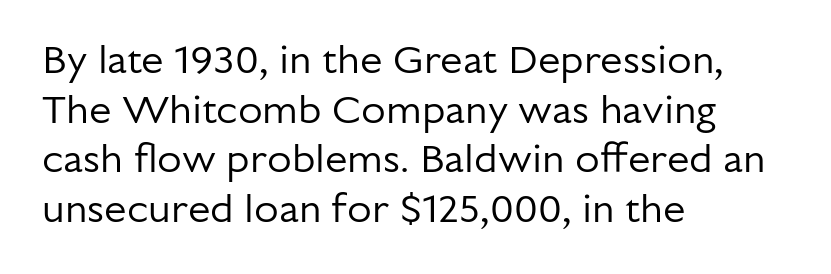
The glyphs in this specimen are sans serif. Think standard paragraph weight, or any step lighter than that. Tracking value appears to be zero — textbook default spacing. Note the varied advance widths — an 'i' is clearly narrower than an 'm'.
